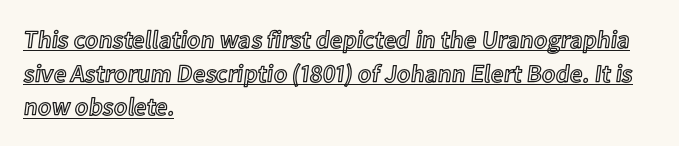
{"underline": "yes", "align": "left", "line_spacing": "normal", "line_spacing_ratio": 1.35, "letter_spacing": "normal", "letter_spacing_em": 0.0, "glyph_px": 25}
